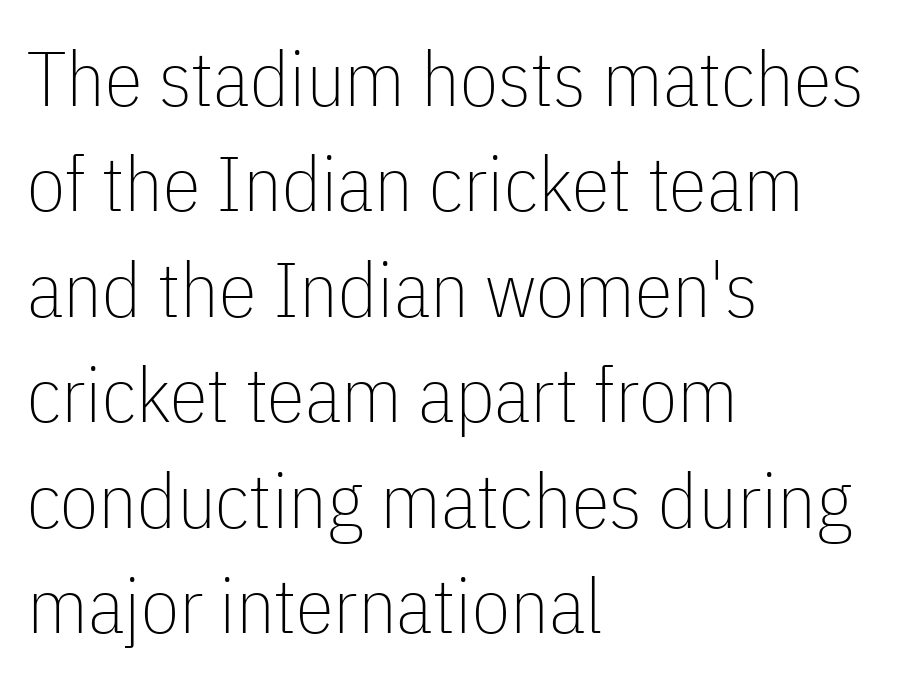
The font sits on the lighter half of the weight spectrum, regular included. A clean baseline with only descenders dipping below it. Short and long lines alike share a common starting point at left. Tracking value appears to be zero — textbook default spacing. Posture: straight, roman, zero tilt.
